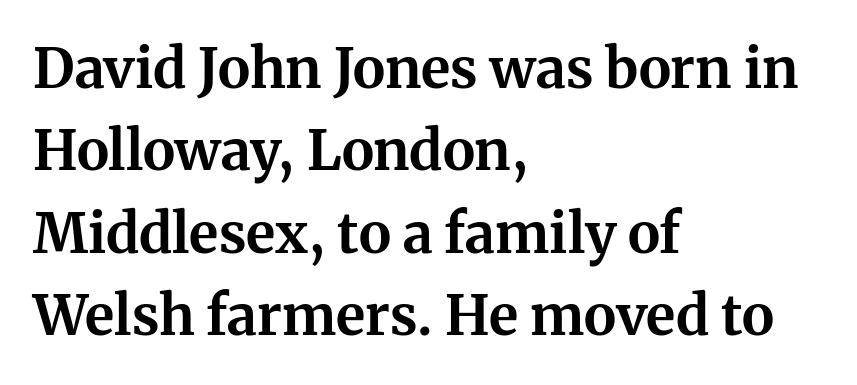
The font family rendered here belongs to the serif group. The area under the type is left untouched. Italic: no, the glyphs are upright roman. Each letter keeps its own natural width here, so spacing adapts to shape.
